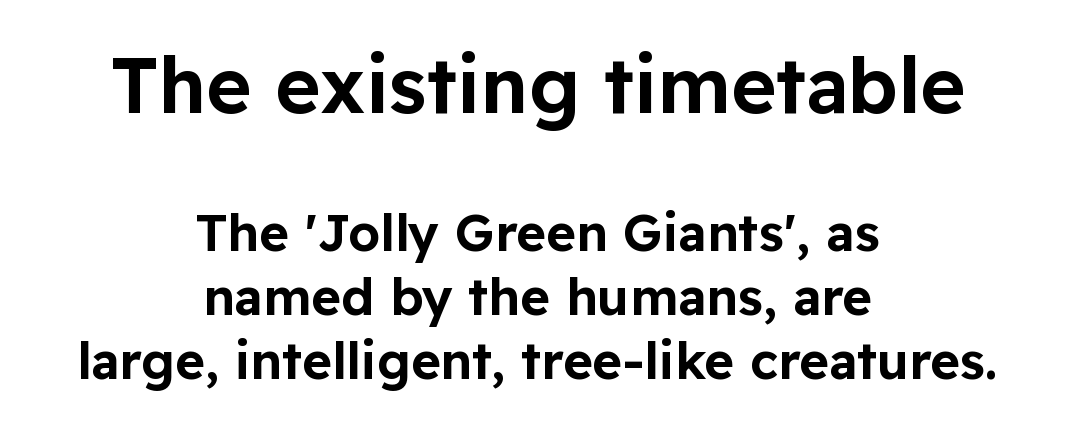
The image shows 77 px sans-serif type, upright; set centered, normal line spacing (1.26x), normal letter spacing, not underlined; the first (top) block is 1.51x larger; low stroke contrast and a medium x-height.
